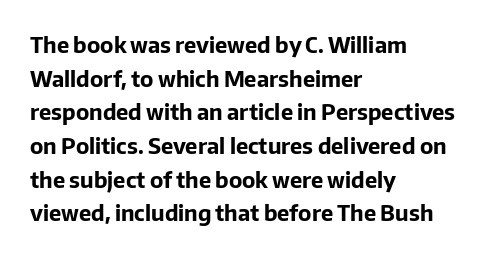
{"italic": "no", "bold": "yes", "underline": "no", "align": "left", "line_spacing": "normal", "line_spacing_ratio": 1.53, "letter_spacing": "normal", "letter_spacing_em": 0.0, "glyph_px": 22}
